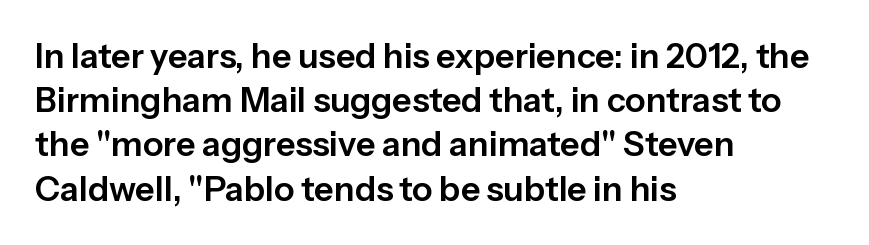
The image shows 34 px sans-serif type, upright; set left-aligned, normal line spacing (1.3x), normal letter spacing, not underlined; low stroke contrast and a medium x-height.
